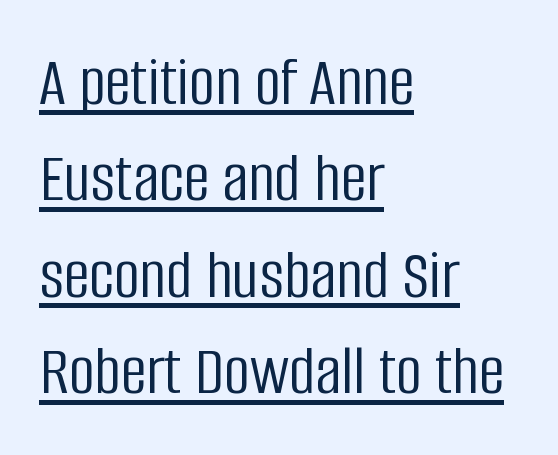
The image shows 72 px light, condensed sans-serif type, upright; set left-aligned, normal line spacing (1.34x), normal letter spacing, underlined; low stroke contrast and a large x-height.
